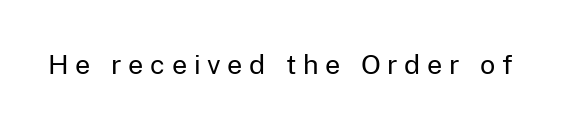
{"italic": "no", "bold": "no", "underline": "no", "letter_spacing": "wide", "letter_spacing_em": 0.25, "glyph_px": 27}
